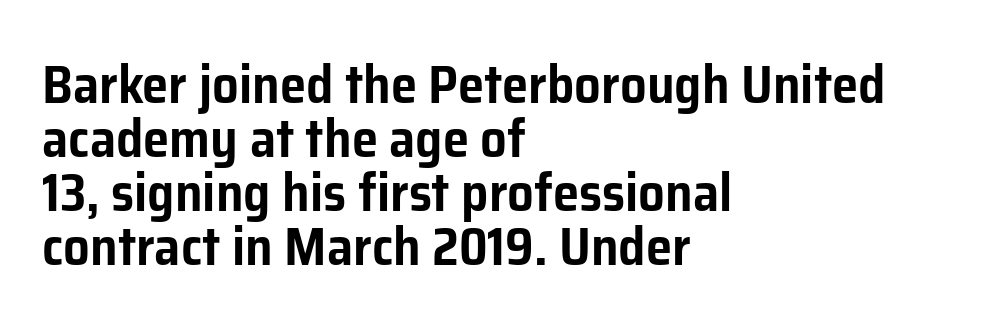
Glyph-to-glyph distance matches everyday printed text. Underline: absent. Varying glyph widths throughout — classic text-font behaviour. Classification — sans serif. The lines in this sample share a left origin and differ only in where they stop. Honestly, the rows look squashed on top of each other.
